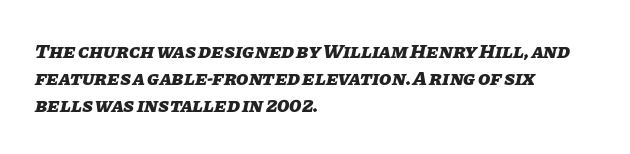
{"italic": "yes", "lean": "right", "slant_degrees": 11, "bold": "yes", "underline": "no", "align": "left", "line_spacing": "normal", "line_spacing_ratio": 1.34, "letter_spacing": "normal", "letter_spacing_em": 0.0, "glyph_px": 20}
